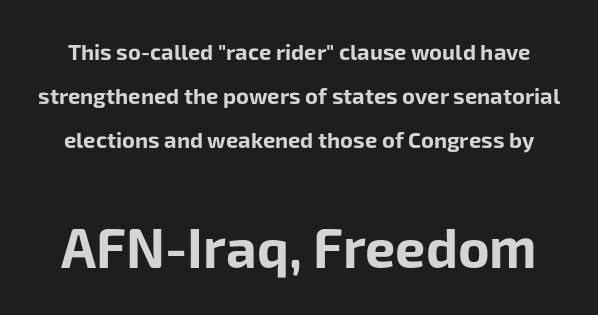
The specimen reads as upright at a glance. The letterforms sit shoulder to shoulder at normal distance. This block would shrink considerably if given ordinary leading; it's expanded now. The font family rendered here belongs to the sans-serif group. A typesetter would call this proportional, since set widths differ per character. Top chunk: small. Bottom chunk: large.
